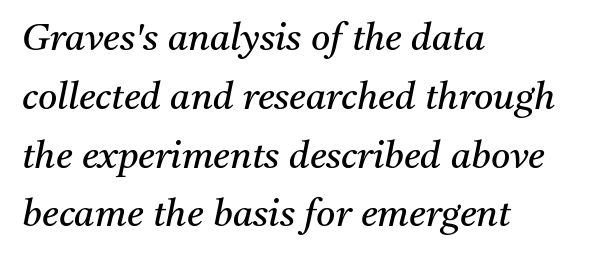
{"serif": "yes", "italic": "yes", "lean": "right", "slant_degrees": 11, "bold": "no", "weight": "regular", "width": "normal", "stroke_contrast": "medium", "x_height": "medium", "monospaced": "no", "underline": "no", "align": "left", "line_spacing": "normal", "line_spacing_ratio": 1.59, "letter_spacing": "normal", "letter_spacing_em": 0.0, "glyph_px": 37}
